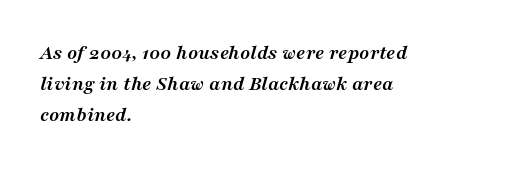
The image shows 21 px bold type, italic (leaning right); set left-aligned, normal line spacing (1.48x), normal letter spacing, not underlined.
